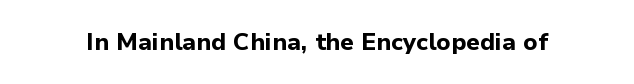
Q: Is the text bold? A: Yes.
Q: Is the text italic (slanted)? A: No, it is upright.
Q: Is the text underlined? A: No.
Q: Is the spacing between letters normal or unusually wide? A: Normal.
